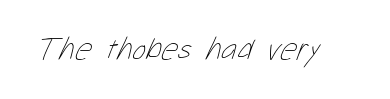
Character widths vary here, with narrow letters taking less room than wide ones. Standard letterfit; no display-style spreading of the glyphs. Vertical stems look standard width or narrower in stroke. Glance below the letters and you will spot only blank space.
